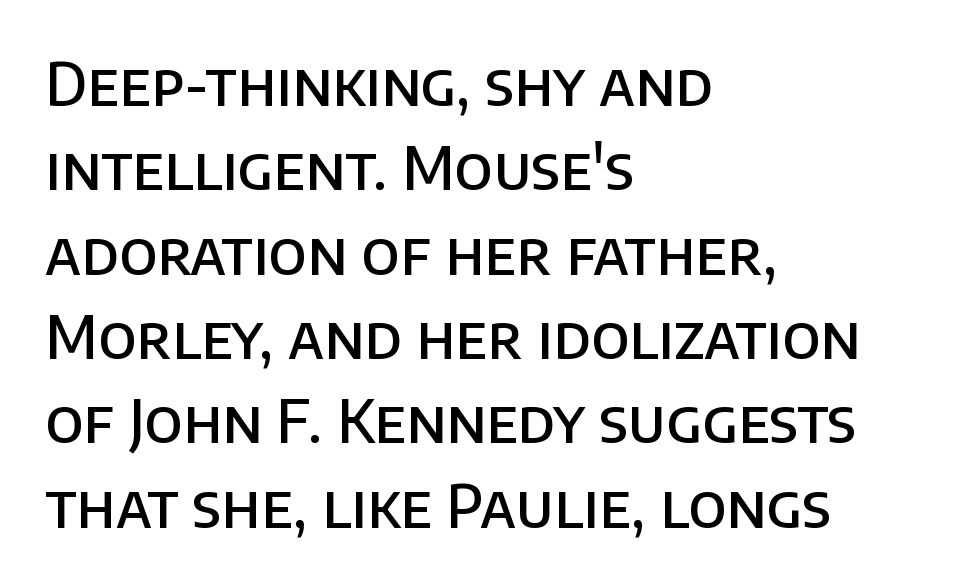
The image shows 59 px semibold sans-serif type, upright; set left-aligned, normal line spacing (1.43x), normal letter spacing, not underlined; low stroke contrast and a large x-height.
